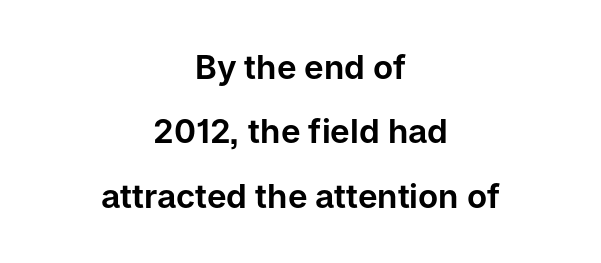
Q: Is the text italic (slanted)? A: No, it is upright.
Q: Is the typeface a serif or a sans-serif typeface? A: Sans-serif.
Q: Is the text underlined? A: No.
Q: How is the paragraph aligned? A: Centered.
Q: Is the spacing between letters normal or unusually wide? A: Normal.
Q: Is the spacing between lines tight, normal or loose? A: Loose.
Q: Width (condensed, normal, or wide)? A: Normal.
Q: Stroke contrast? A: Low.
Q: x-height? A: Medium.
Q: Monospaced? A: No.
